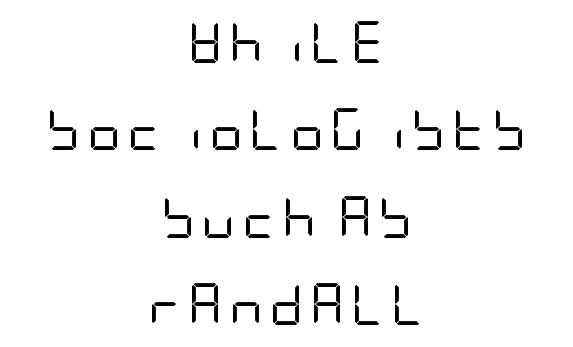
Q: Is the text bold? A: No.
Q: Is the text italic (slanted)? A: No, it is upright.
Q: Is the typeface a serif or a sans-serif typeface? A: Sans-serif.
Q: Is the text underlined? A: No.
Q: How is the paragraph aligned? A: Centered.
Q: Is the spacing between lines tight, normal or loose? A: Loose.
Q: Width (condensed, normal, or wide)? A: Condensed.
Q: Stroke contrast? A: Low.
Q: x-height? A: Large.
